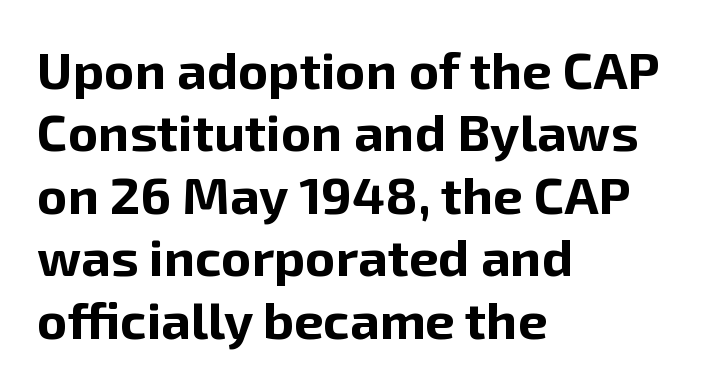
{"serif": "no", "italic": "no", "bold": "yes", "weight": "bold", "width": "normal", "stroke_contrast": "low", "x_height": "medium", "monospaced": "no", "underline": "no", "align": "left", "line_spacing_ratio": 1.2, "letter_spacing": "normal", "letter_spacing_em": 0.0, "glyph_px": 52}
